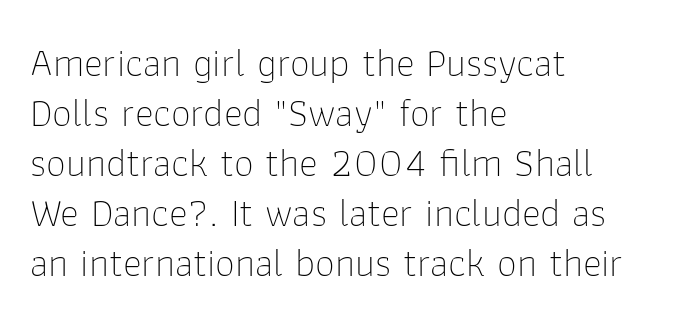
The image shows 40 px thin sans-serif type, upright; set left-aligned, normal line spacing (1.25x), normal letter spacing, not underlined; low stroke contrast and a medium x-height.
